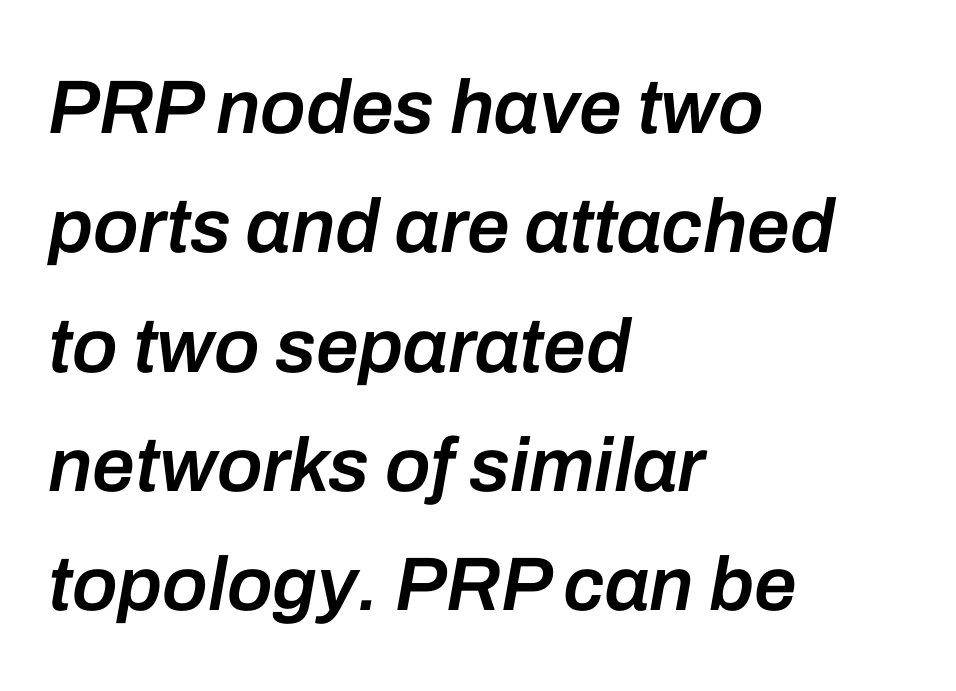
{"italic": "yes", "lean": "right", "slant_degrees": 10, "bold": "semi", "weight": "semibold", "width": "normal", "stroke_contrast": "low", "x_height": "medium", "monospaced": "no", "underline": "no", "align": "left", "line_spacing": "normal", "line_spacing_ratio": 1.57, "letter_spacing": "normal", "letter_spacing_em": 0.0, "glyph_px": 76}
